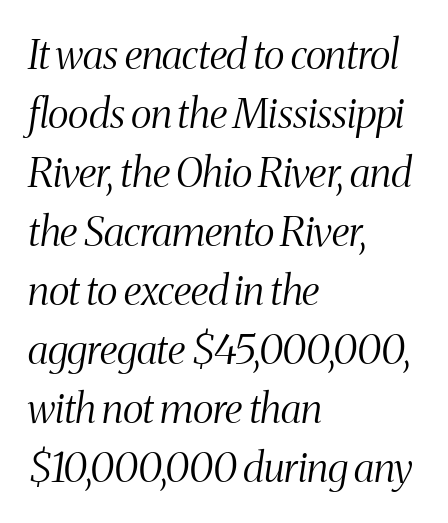
The image shows 41 px light, condensed serif type, italic (leaning right); set left-aligned, normal line spacing (1.44x), normal letter spacing, not underlined; medium stroke contrast and a medium x-height.
